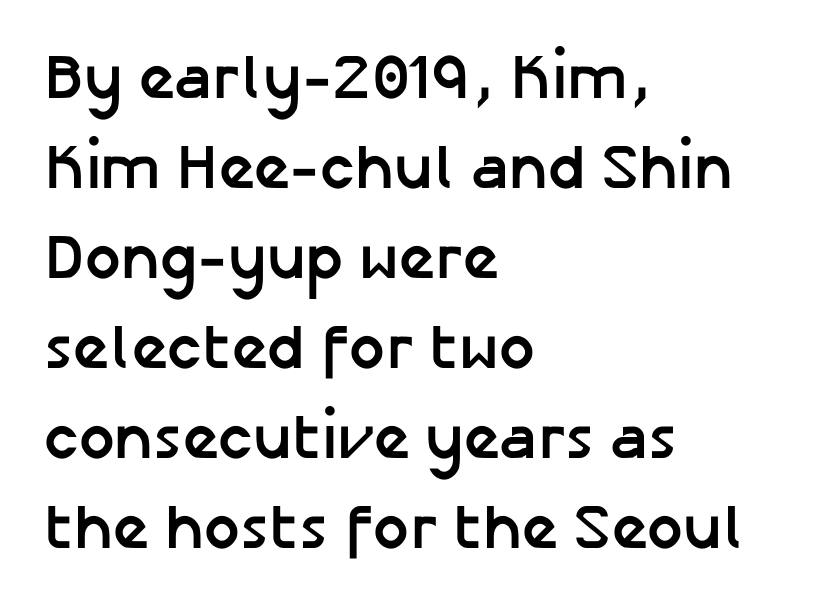
Evenly set lines give the paragraph a standard silhouette. Line beginnings align vertically; line endings do not. Here the glyphs are tracked normally, forming tight word shapes. Plain, unruled lines of type.
